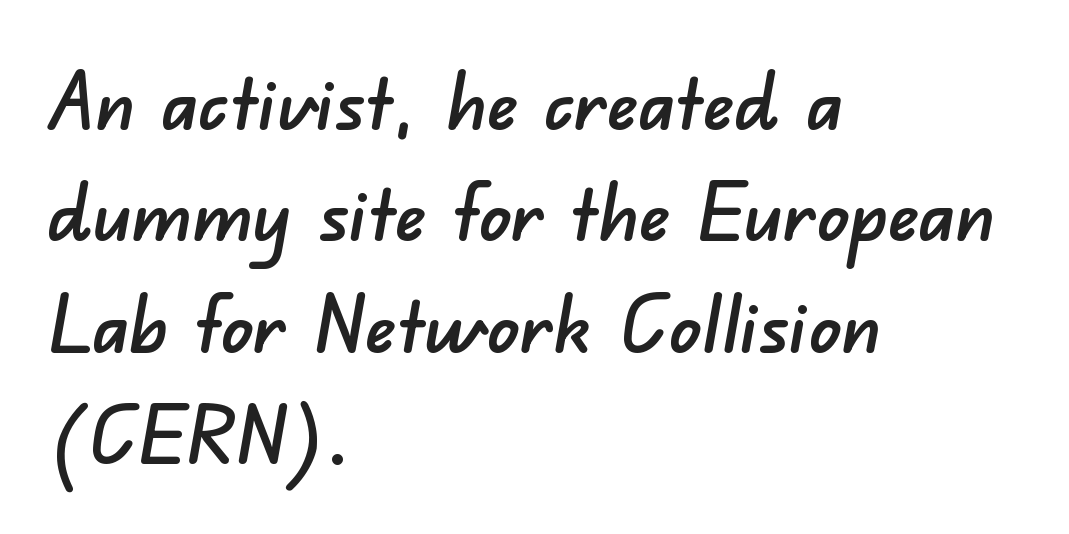
The image shows 79 px sans-serif type; set left-aligned, normal line spacing (1.41x), normal letter spacing, not underlined; low stroke contrast and a small x-height.
